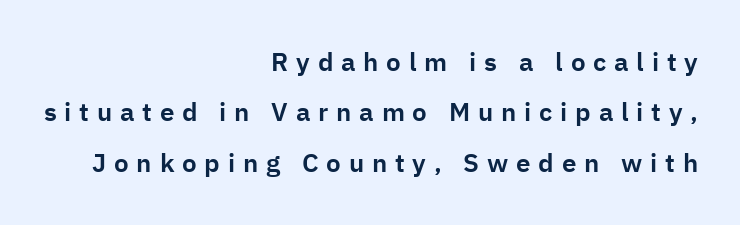
Students, note that the glyphs here are deliberately spaced far apart. Quick note: not italic, upright. The foot of each line stays bare and open. Is there much room between lines? Yes — plenty of vertical air separates them. Caption: multi-line text, flush right, ragged left.
